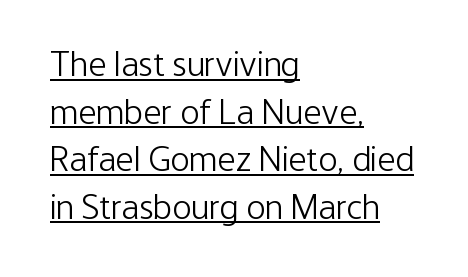
{"serif": "no", "italic": "no", "bold": "no", "weight": "light", "width": "condensed", "stroke_contrast": "low", "x_height": "medium", "monospaced": "no", "underline": "yes", "align": "left", "line_spacing": "normal", "line_spacing_ratio": 1.32, "letter_spacing": "normal", "letter_spacing_em": 0.0, "glyph_px": 36}
